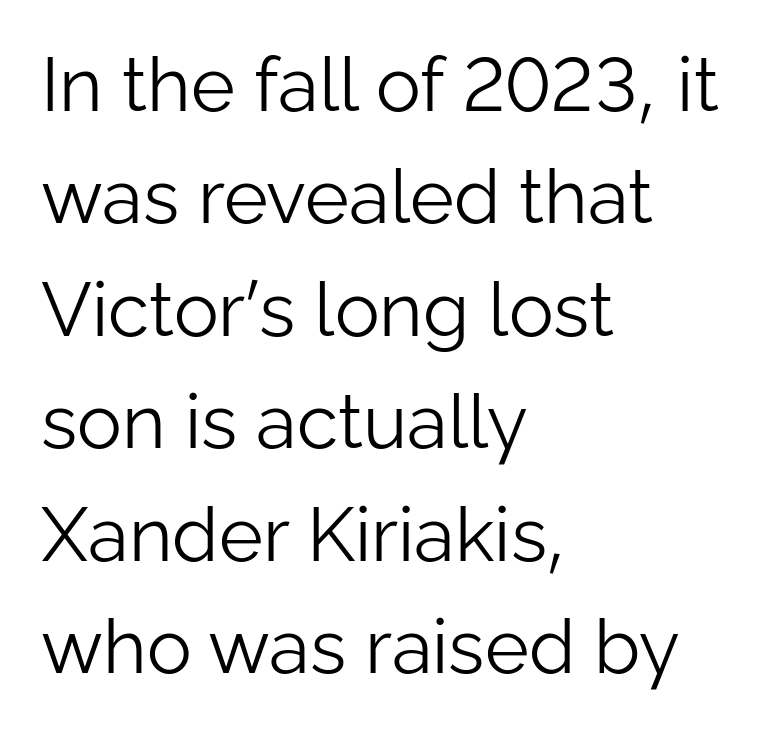
The image shows 75 px light sans-serif type, upright; set left-aligned, normal line spacing (1.5x), normal letter spacing, not underlined; low stroke contrast and a medium x-height.
